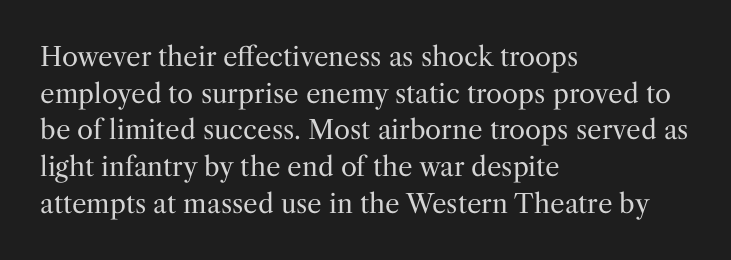
The image shows 26 px text type, upright; set left-aligned, normal line spacing (1.41x), normal letter spacing, not underlined.
